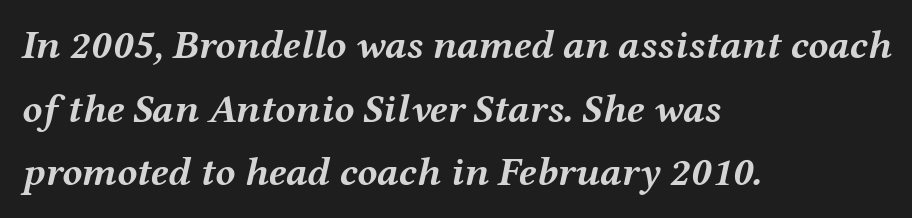
The image shows 41 px semibold, wide type, italic (leaning right); set left-aligned, normal line spacing (1.55x), normal letter spacing, not underlined; medium stroke contrast and a medium x-height.
